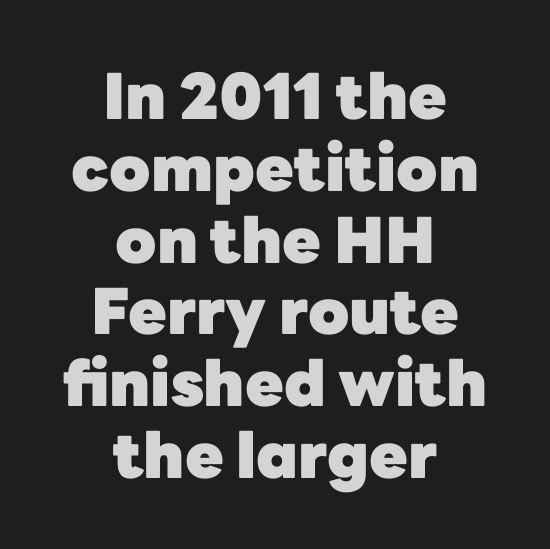
{"serif": "no", "italic": "no", "bold": "yes", "weight": "heavy", "width": "normal", "stroke_contrast": "low", "x_height": "medium", "monospaced": "no", "underline": "no", "align": "center", "line_spacing": "tight", "line_spacing_ratio": 1.14, "letter_spacing": "normal", "letter_spacing_em": 0.0, "glyph_px": 63}
